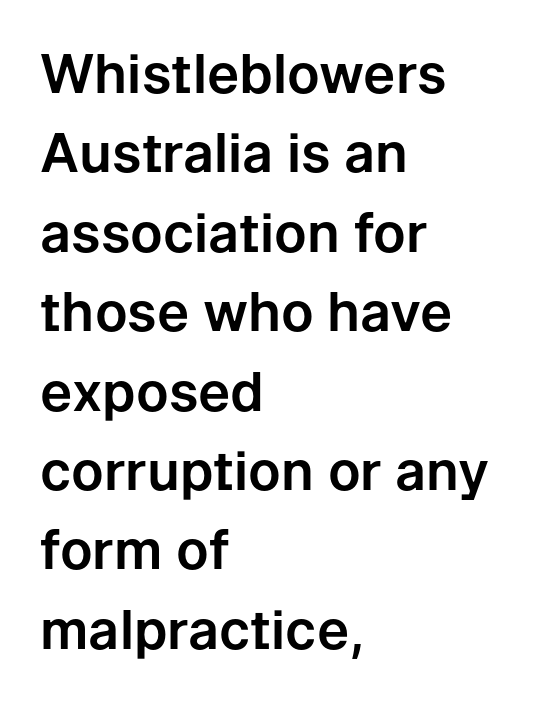
Q: Is the text italic (slanted)? A: No, it is upright.
Q: Is the typeface a serif or a sans-serif typeface? A: Sans-serif.
Q: Is the text underlined? A: No.
Q: How is the paragraph aligned? A: Left-aligned.
Q: Is the spacing between letters normal or unusually wide? A: Normal.
Q: Is the spacing between lines tight, normal or loose? A: Normal.
Q: Width (condensed, normal, or wide)? A: Normal.
Q: Stroke contrast? A: Low.
Q: x-height? A: Medium.
Q: Monospaced? A: No.
